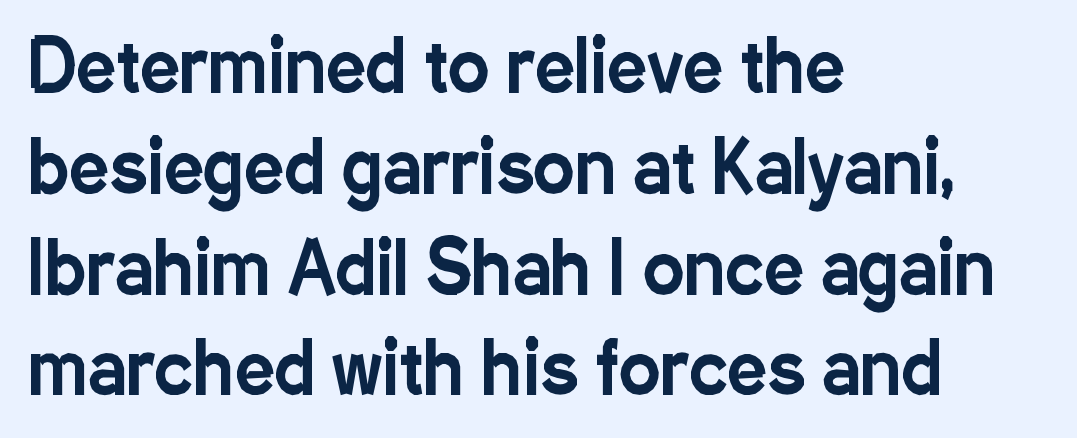
{"serif": "no", "italic": "no", "width": "condensed", "stroke_contrast": "low", "x_height": "medium", "monospaced": "no", "underline": "no", "align": "left", "line_spacing": "normal", "line_spacing_ratio": 1.44, "letter_spacing": "normal", "letter_spacing_em": 0.0, "glyph_px": 70}
